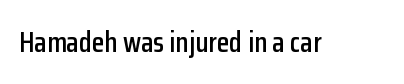
A typesetter would mark this as roman, not italic. The type is set solid horizontally, with unmodified tracking. Plain, unruled lines of type. The passage shown is typeset with a sans-serif family.
